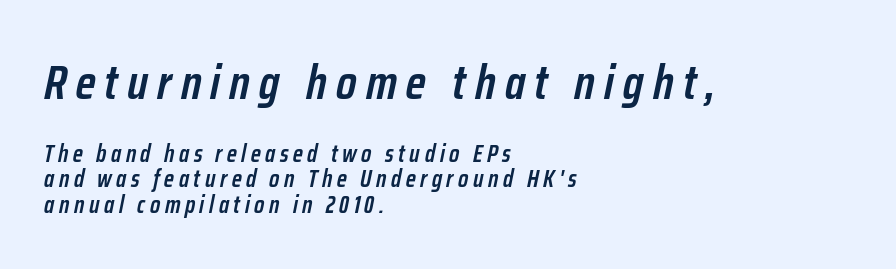
The image shows 48 px semibold, condensed type, italic (leaning right); set left-aligned, tight line spacing (1.07x), not underlined; the first (top) block is 2.0x larger; low stroke contrast and a medium x-height.
